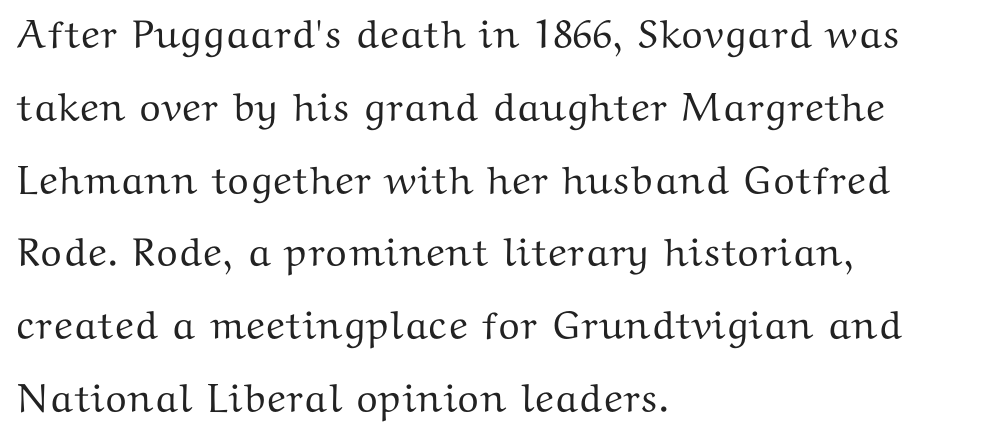
{"serif": "yes", "italic": "no", "width": "wide", "stroke_contrast": "medium", "x_height": "medium", "monospaced": "no", "underline": "no", "align": "left", "line_spacing_ratio": 1.82, "letter_spacing": "normal", "letter_spacing_em": 0.0, "glyph_px": 40}
